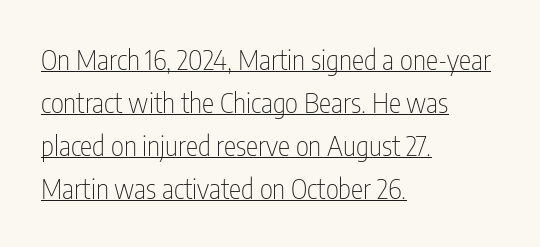
Q: Is the text bold? A: No.
Q: Is the text italic (slanted)? A: No, it is upright.
Q: Is the typeface a serif or a sans-serif typeface? A: Sans-serif.
Q: Is the text underlined? A: Yes.
Q: How is the paragraph aligned? A: Left-aligned.
Q: Is the spacing between letters normal or unusually wide? A: Normal.
Q: Is the spacing between lines tight, normal or loose? A: Normal.
Q: Width (condensed, normal, or wide)? A: Condensed.
Q: Stroke contrast? A: Low.
Q: x-height? A: Medium.
Q: Monospaced? A: No.
